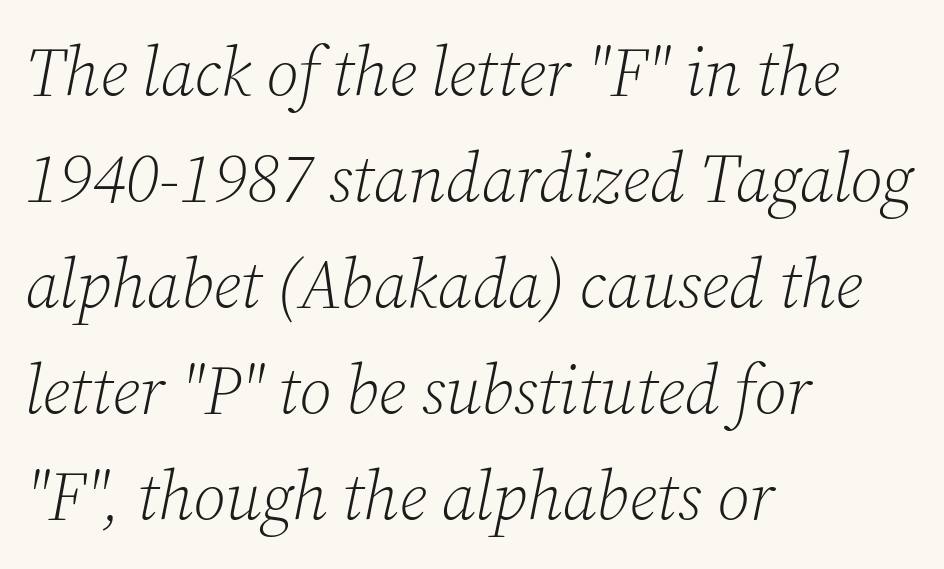
Q: Is the text bold? A: No.
Q: Is the text italic (slanted)? A: Yes, it leans right by about 12 degrees.
Q: Is the typeface a serif or a sans-serif typeface? A: Serif.
Q: Is the text underlined? A: No.
Q: How is the paragraph aligned? A: Left-aligned.
Q: Is the spacing between letters normal or unusually wide? A: Normal.
Q: Is the spacing between lines tight, normal or loose? A: Normal.
Q: Width (condensed, normal, or wide)? A: Normal.
Q: Stroke contrast? A: Low.
Q: x-height? A: Medium.
Q: Monospaced? A: No.
